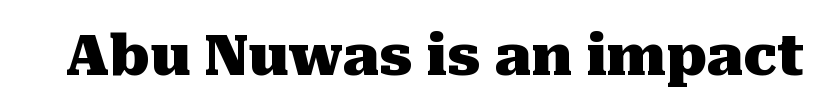
{"serif": "yes", "italic": "no", "bold": "yes", "weight": "heavy", "width": "normal", "stroke_contrast": "medium", "x_height": "medium", "monospaced": "no", "underline": "no", "letter_spacing": "normal", "letter_spacing_em": 0.0, "glyph_px": 56}
